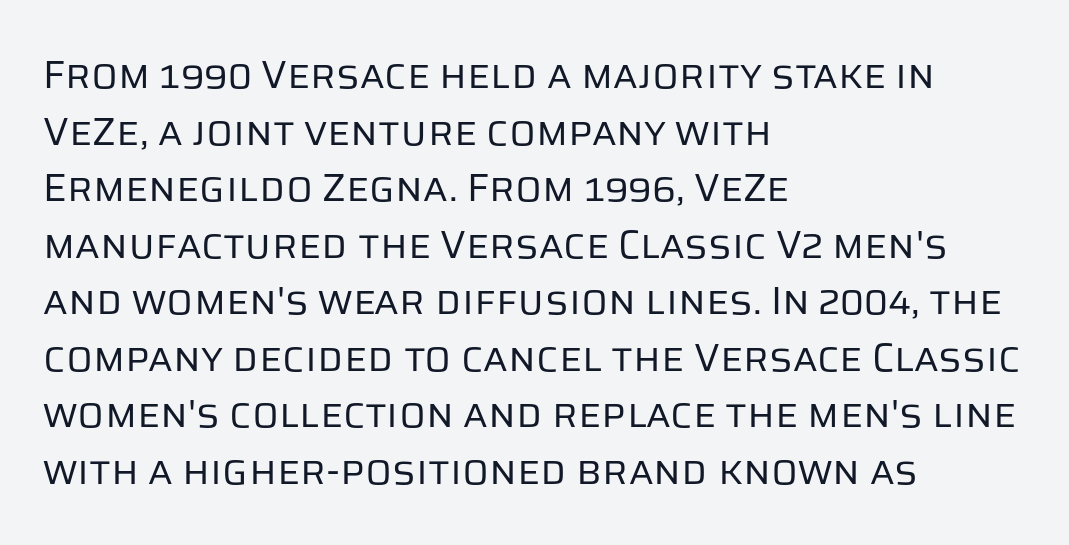
{"serif": "no", "italic": "no", "bold": "no", "weight": "regular", "width": "normal", "stroke_contrast": "low", "x_height": "large", "monospaced": "no", "underline": "no", "align": "left", "line_spacing": "normal", "line_spacing_ratio": 1.45, "letter_spacing": "normal", "letter_spacing_em": 0.0, "glyph_px": 39}
